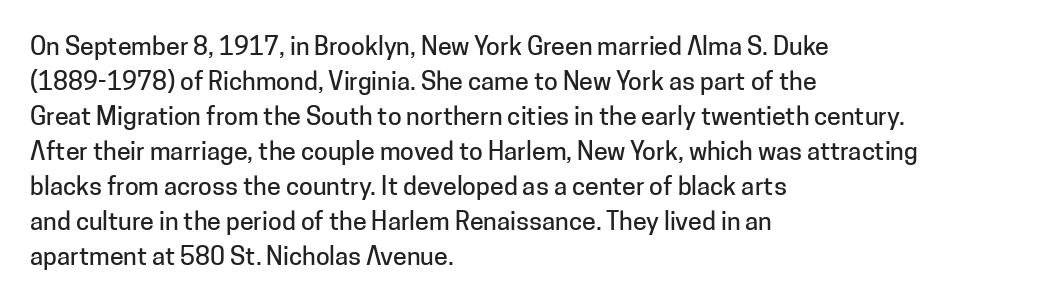
The rendering uses a moderate line-height, typical for paragraphs. A typesetter would call this zero additional tracking. Teacher's note: observe the even left margin — that is flush-left alignment. The string is rendered with underlining switched off. Posture: straight, roman, zero tilt.
